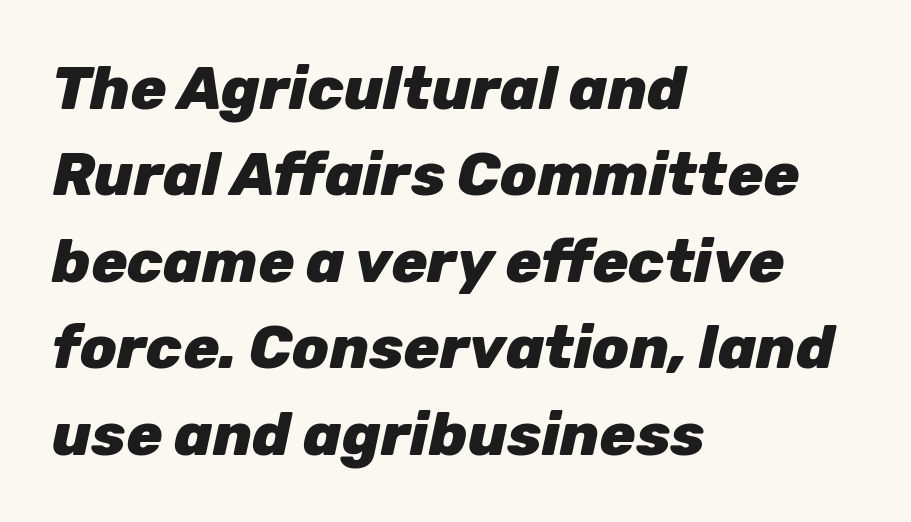
{"italic": "yes", "lean": "right", "slant_degrees": 12, "bold": "yes", "weight": "heavy", "width": "normal", "stroke_contrast": "low", "x_height": "medium", "monospaced": "no", "underline": "no", "align": "left", "line_spacing": "normal", "line_spacing_ratio": 1.44, "letter_spacing": "normal", "letter_spacing_em": 0.0, "glyph_px": 60}
